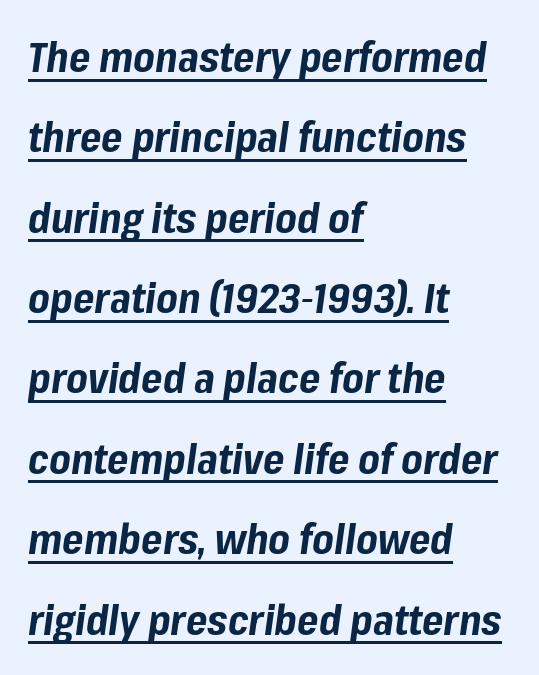
Q: Is the text bold? A: Yes.
Q: Is the text italic (slanted)? A: Yes, it leans right by about 8 degrees.
Q: Is the text underlined? A: Yes.
Q: How is the paragraph aligned? A: Left-aligned.
Q: Is the spacing between letters normal or unusually wide? A: Normal.
Q: Is the spacing between lines tight, normal or loose? A: Loose.
Q: Width (condensed, normal, or wide)? A: Normal.
Q: Stroke contrast? A: Low.
Q: x-height? A: Medium.
Q: Monospaced? A: No.
